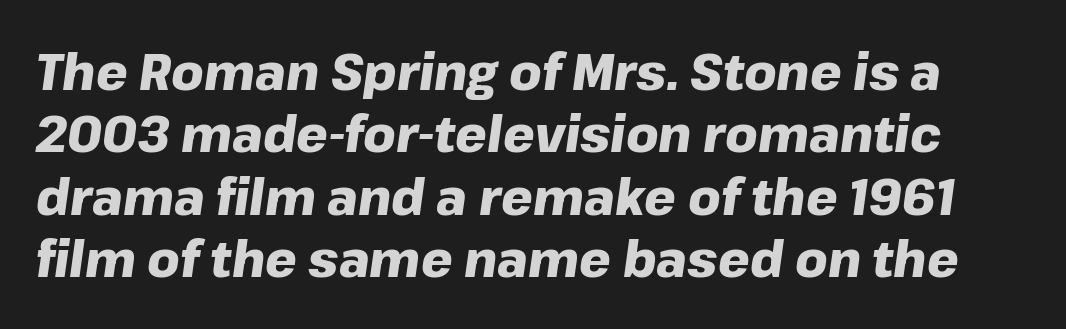
Unmarked baselines from the first word to the last. Looks like regular typesetting: each glyph gets only the width it needs. The leading is moderate, giving the passage an even texture. Its strokes are broad and dark, the hallmark of bold type.
